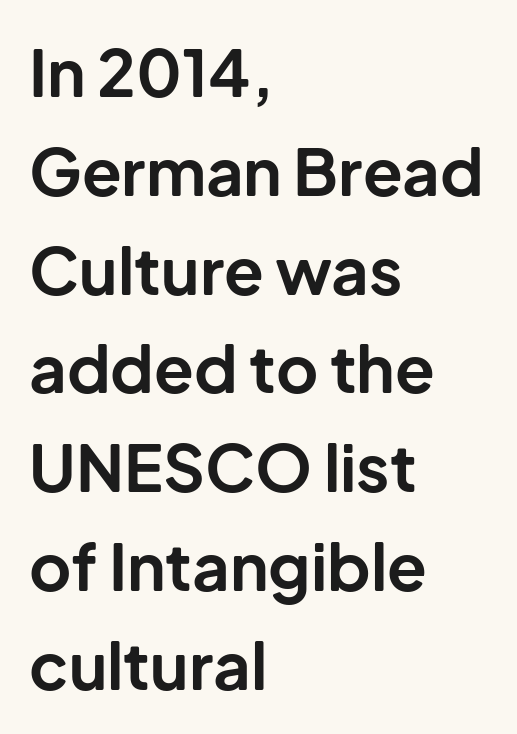
{"serif": "no", "italic": "no", "bold": "yes", "weight": "bold", "width": "normal", "stroke_contrast": "low", "x_height": "medium", "monospaced": "no", "underline": "no", "align": "left", "line_spacing": "normal", "line_spacing_ratio": 1.52, "letter_spacing": "normal", "letter_spacing_em": 0.0, "glyph_px": 65}
